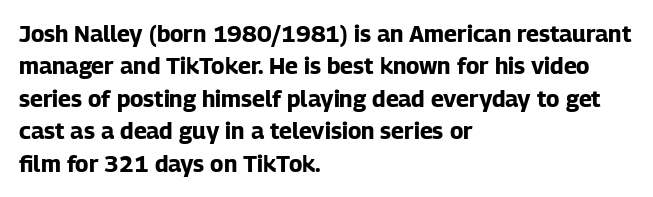
The image shows 23 px bold type, upright; set left-aligned, normal line spacing (1.41x), normal letter spacing, not underlined.
